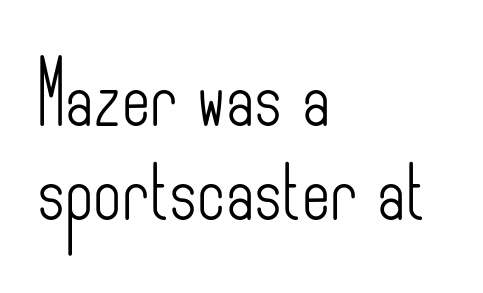
Q: Is the text bold? A: No.
Q: Is the text italic (slanted)? A: No, it is upright.
Q: Is the typeface a serif or a sans-serif typeface? A: Sans-serif.
Q: Is the text underlined? A: No.
Q: How is the paragraph aligned? A: Left-aligned.
Q: Is the spacing between letters normal or unusually wide? A: Normal.
Q: Is the spacing between lines tight, normal or loose? A: Normal.
Q: Width (condensed, normal, or wide)? A: Condensed.
Q: Stroke contrast? A: Low.
Q: x-height? A: Small.
Q: Monospaced? A: No.
